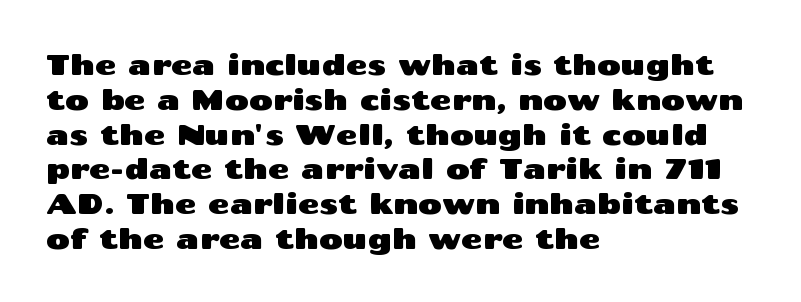
Inter-character spacing is left at the font's built-in metrics. Each letter keeps its own natural width here, so spacing adapts to shape. The letters stand straight up with perfectly vertical stems. Examine the stroke ends and you'll find no serifs.
